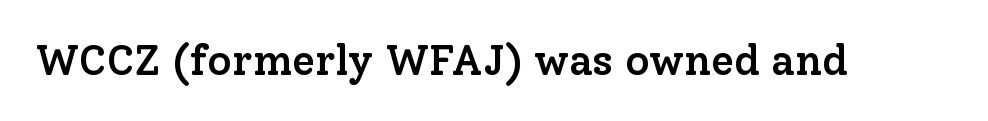
The image shows 42 px semibold serif type, upright; set normal letter spacing, not underlined; low stroke contrast and a medium x-height.
